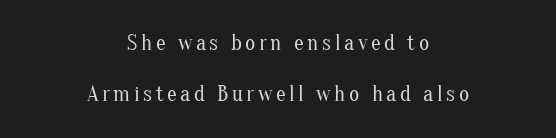
{"italic": "no", "bold": "no", "underline": "no", "align": "center", "line_spacing": "loose", "line_spacing_ratio": 2.32, "glyph_px": 22}
